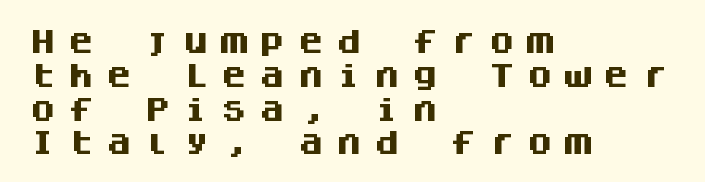
Baseline-to-baseline distance is the conventional proportion of letter height. The rendering inserts visible extra space after every character. The passage is arranged the way most books set body copy — flush left. The axis of the letterforms is exactly vertical. Weight: bold.
